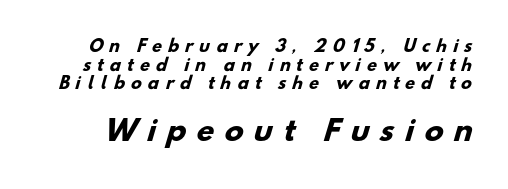
{"serif": "no", "bold": "yes", "weight": "heavy", "width": "normal", "stroke_contrast": "low", "x_height": "small", "monospaced": "no", "underline": "no", "line_spacing_ratio": 1.16, "letter_spacing": "wide", "letter_spacing_em": 0.39, "larger_block": "second", "size_ratio": 1.75, "glyph_px": 28}
